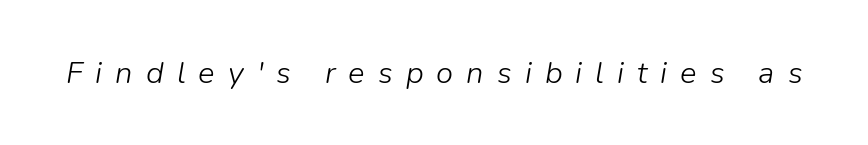
Q: Is the text bold? A: No.
Q: Is the text italic (slanted)? A: Yes, it leans right by about 9 degrees.
Q: Is the text underlined? A: No.
Q: Is the spacing between letters normal or unusually wide? A: Unusually wide.
Q: Width (condensed, normal, or wide)? A: Normal.
Q: Stroke contrast? A: Low.
Q: x-height? A: Medium.
Q: Monospaced? A: No.
